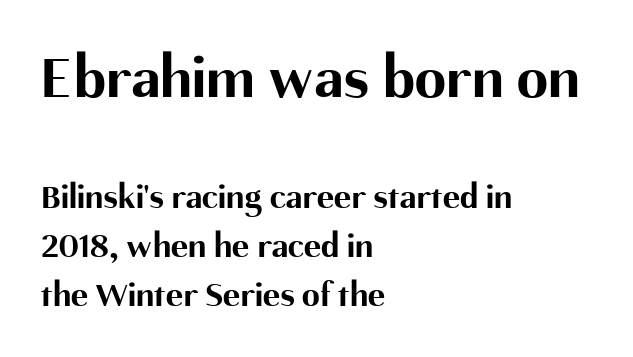
Q: Is the text bold? A: Yes.
Q: Is the text italic (slanted)? A: No, it is upright.
Q: Is the typeface a serif or a sans-serif typeface? A: Sans-serif.
Q: Is the text underlined? A: No.
Q: How is the paragraph aligned? A: Left-aligned.
Q: Is the spacing between letters normal or unusually wide? A: Normal.
Q: Is the spacing between lines tight, normal or loose? A: Normal.
Q: Which block of text is set in a larger size, the first (top) or the second (bottom)? A: The first (top) one.
Q: Width (condensed, normal, or wide)? A: Normal.
Q: Stroke contrast? A: Medium.
Q: x-height? A: Medium.
Q: Monospaced? A: No.
